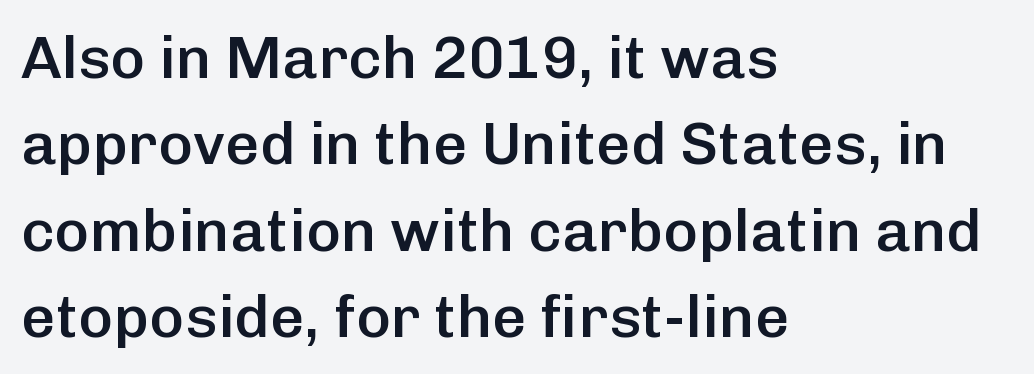
The passage shown is typed in a proportional face where columns would drift. Baseline-to-baseline distance is the conventional proportion of letter height. Look at the bottom of the vertical strokes: they stop flat, with no serifs. Weight: semibold (demi). Observe the ordinary spacing: letters are neighbours, not strangers.
